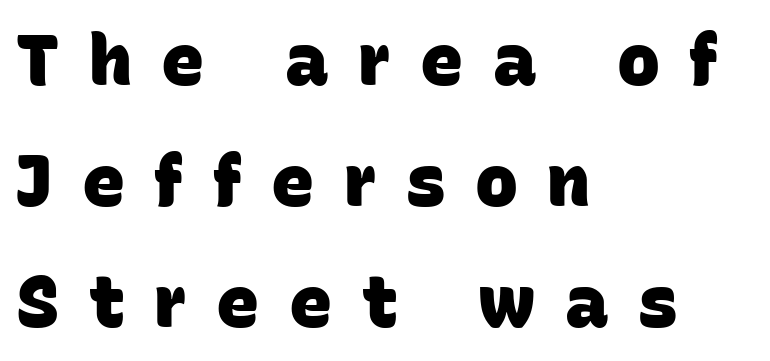
Q: Is the text bold? A: Yes.
Q: Is the typeface a serif or a sans-serif typeface? A: Sans-serif.
Q: Is the text underlined? A: No.
Q: How is the paragraph aligned? A: Left-aligned.
Q: Is the spacing between letters normal or unusually wide? A: Unusually wide.
Q: Is the spacing between lines tight, normal or loose? A: Normal.
Q: Width (condensed, normal, or wide)? A: Normal.
Q: Stroke contrast? A: Low.
Q: x-height? A: Large.
Q: Monospaced? A: No.
